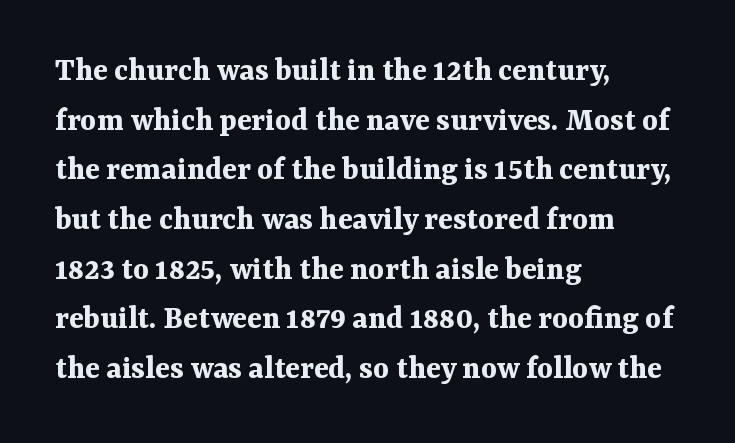
{"serif": "yes", "italic": "no", "bold": "yes", "weight": "bold", "width": "normal", "stroke_contrast": "medium", "x_height": "medium", "monospaced": "no", "underline": "no", "align": "left", "line_spacing": "normal", "line_spacing_ratio": 1.46, "letter_spacing": "normal", "letter_spacing_em": 0.0, "glyph_px": 34}
